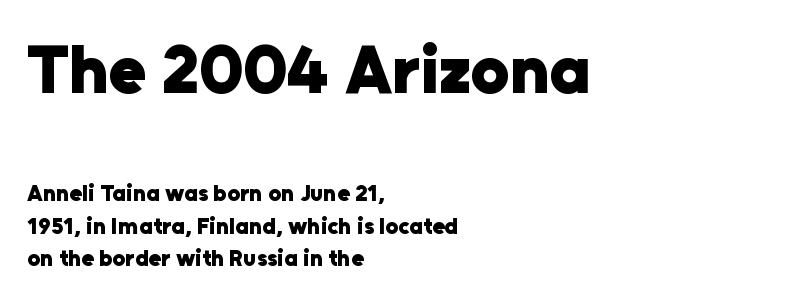
Q: Is the text bold? A: Yes.
Q: Is the text italic (slanted)? A: No, it is upright.
Q: Is the typeface a serif or a sans-serif typeface? A: Sans-serif.
Q: Is the text underlined? A: No.
Q: How is the paragraph aligned? A: Left-aligned.
Q: Is the spacing between letters normal or unusually wide? A: Normal.
Q: Is the spacing between lines tight, normal or loose? A: Normal.
Q: Which block of text is set in a larger size, the first (top) or the second (bottom)? A: The first (top) one.
Q: Width (condensed, normal, or wide)? A: Normal.
Q: Stroke contrast? A: Low.
Q: x-height? A: Medium.
Q: Monospaced? A: No.
